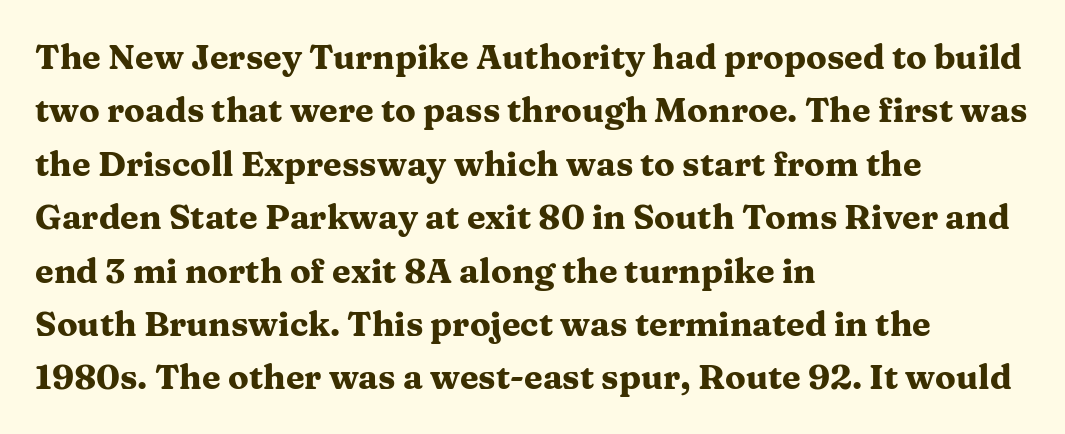
These lines are composed in type with serifs. The rendering uses natural spacing where letterforms have individual widths. The paragraph has a hard left edge and a soft right edge. Beneath every word, the page is bare.
